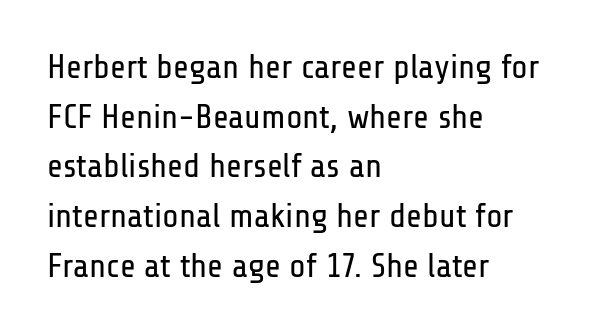
{"serif": "no", "italic": "no", "bold": "no", "weight": "regular", "width": "condensed", "stroke_contrast": "low", "x_height": "medium", "monospaced": "no", "underline": "no", "align": "left", "line_spacing": "normal", "line_spacing_ratio": 1.46, "letter_spacing": "normal", "letter_spacing_em": 0.0, "glyph_px": 34}
